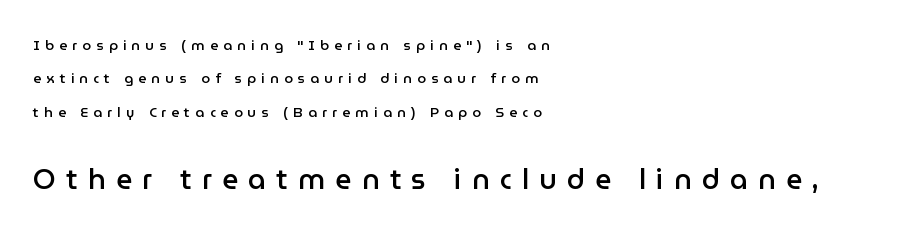
Observe the absence of serifs on each vertical stroke in this sample. Honestly, the rows look like they've been pulled way apart. Between one letter and the next there's a generous, obvious gap. This is roman type, the default non-slanted kind. The lines in this sample share a left origin and differ only in where they stop.
